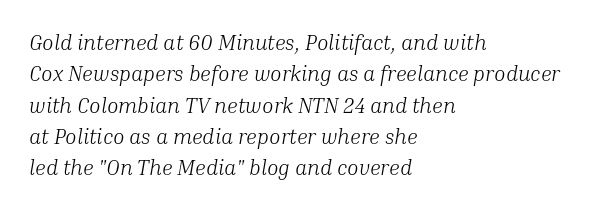
{"italic": "yes", "lean": "right", "slant_degrees": 10, "bold": "no", "underline": "no", "align": "left", "line_spacing": "normal", "line_spacing_ratio": 1.49, "letter_spacing": "normal", "letter_spacing_em": 0.0, "glyph_px": 21}
